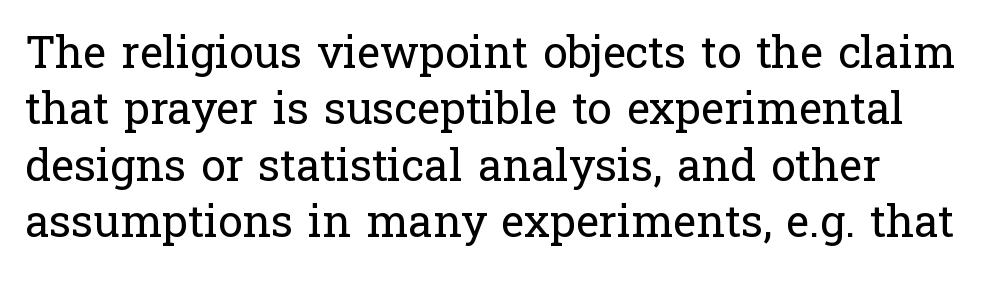
The image shows 44 px regular-weight serif type, upright; set normal line spacing (1.28x), normal letter spacing, not underlined; low stroke contrast and a medium x-height.
